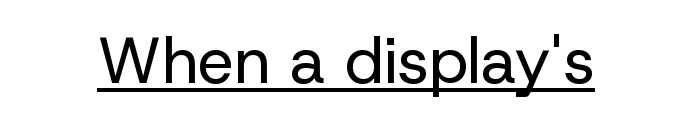
The image shows 64 px regular-weight sans-serif type, upright; set normal letter spacing, underlined; low stroke contrast and a medium x-height.
